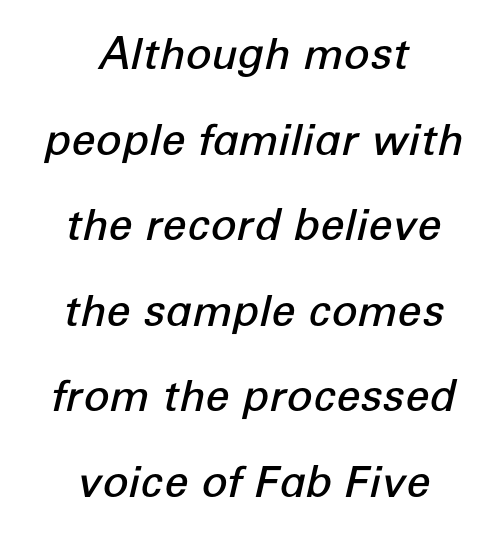
Q: Is the text bold? A: Semi-bold.
Q: Is the text italic (slanted)? A: Yes, it leans right by about 12 degrees.
Q: Is the text underlined? A: No.
Q: How is the paragraph aligned? A: Centered.
Q: Is the spacing between letters normal or unusually wide? A: Normal.
Q: Is the spacing between lines tight, normal or loose? A: Loose.
Q: Width (condensed, normal, or wide)? A: Normal.
Q: Stroke contrast? A: Low.
Q: x-height? A: Medium.
Q: Monospaced? A: No.
